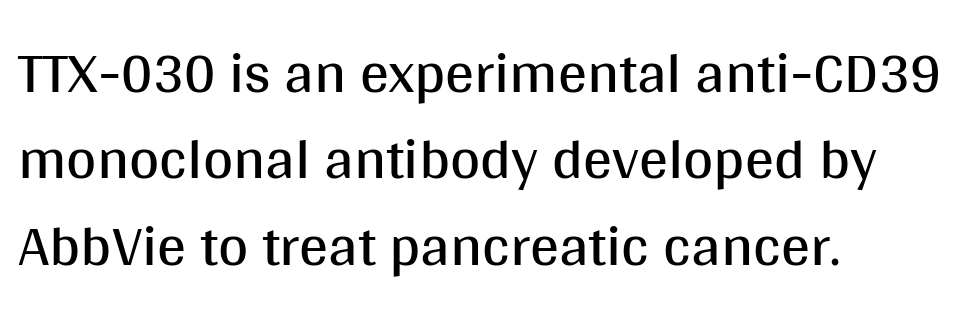
Q: Is the text bold? A: No.
Q: Is the text italic (slanted)? A: No, it is upright.
Q: Is the typeface a serif or a sans-serif typeface? A: Sans-serif.
Q: Is the text underlined? A: No.
Q: How is the paragraph aligned? A: Left-aligned.
Q: Is the spacing between letters normal or unusually wide? A: Normal.
Q: Is the spacing between lines tight, normal or loose? A: Normal.
Q: Width (condensed, normal, or wide)? A: Normal.
Q: Stroke contrast? A: Medium.
Q: x-height? A: Large.
Q: Monospaced? A: No.
